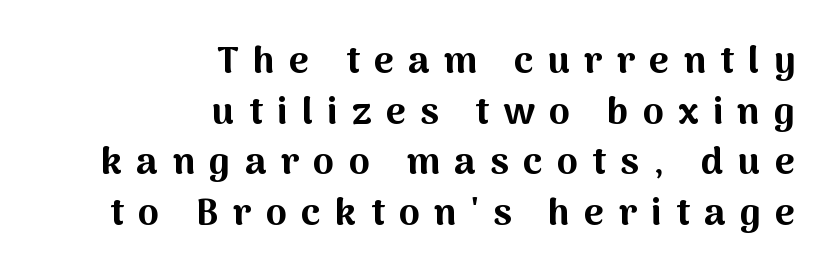
The image shows 38 px bold sans-serif type, upright; set right-aligned, normal line spacing (1.33x), unusually wide letter spacing (+0.38 em), not underlined; medium stroke contrast and a medium x-height.
